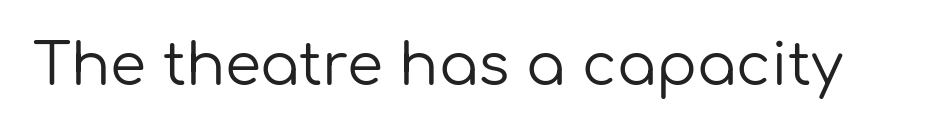
Q: Is the text bold? A: No.
Q: Is the text italic (slanted)? A: No, it is upright.
Q: Is the typeface a serif or a sans-serif typeface? A: Sans-serif.
Q: Is the text underlined? A: No.
Q: Is the spacing between letters normal or unusually wide? A: Normal.
Q: Width (condensed, normal, or wide)? A: Normal.
Q: Stroke contrast? A: Low.
Q: x-height? A: Medium.
Q: Monospaced? A: No.
